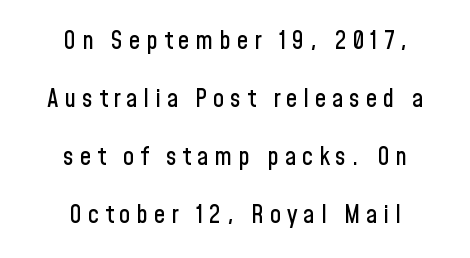
Underlining? Definitely not there. This sample is center-justified, so both line endings float freely. Nope, not italic — everything's standing straight. A great deal of white space separates one row of letters from the next. Glyph-to-glyph distance is far greater than everyday printed text.
